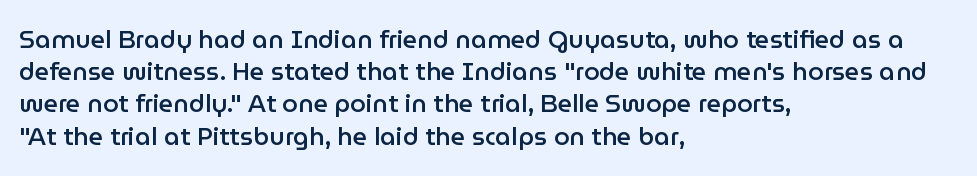
Q: Is the text bold? A: Semi-bold.
Q: Is the text italic (slanted)? A: No, it is upright.
Q: Is the text underlined? A: No.
Q: How is the paragraph aligned? A: Left-aligned.
Q: Is the spacing between letters normal or unusually wide? A: Normal.
Q: Is the spacing between lines tight, normal or loose? A: Normal.
